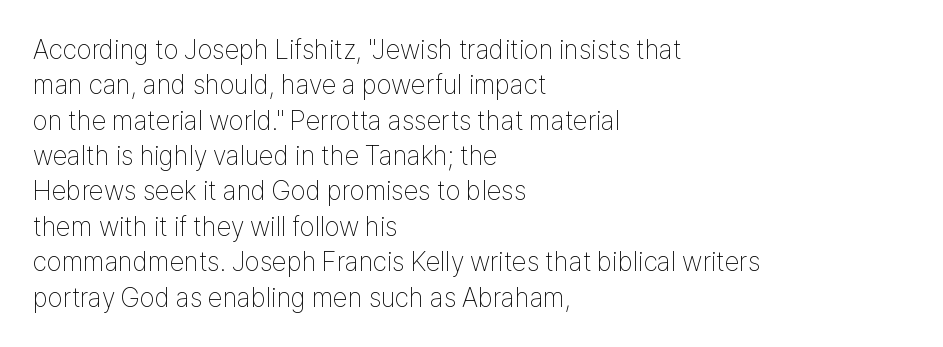
The image shows 27 px text type, upright; set left-aligned, normal line spacing (1.31x), normal letter spacing, not underlined.
